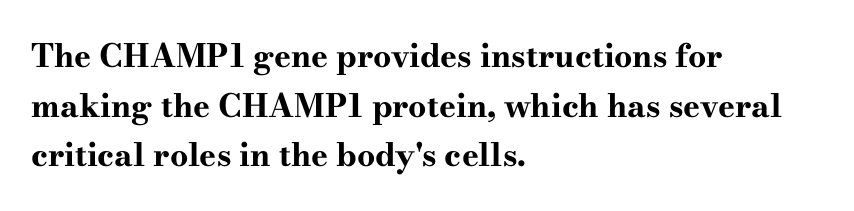
Q: Is the text bold? A: Yes.
Q: Is the text italic (slanted)? A: No, it is upright.
Q: Is the typeface a serif or a sans-serif typeface? A: Serif.
Q: Is the text underlined? A: No.
Q: How is the paragraph aligned? A: Left-aligned.
Q: Is the spacing between letters normal or unusually wide? A: Normal.
Q: Is the spacing between lines tight, normal or loose? A: Normal.
Q: Width (condensed, normal, or wide)? A: Wide.
Q: Stroke contrast? A: High.
Q: x-height? A: Small.
Q: Monospaced? A: No.
